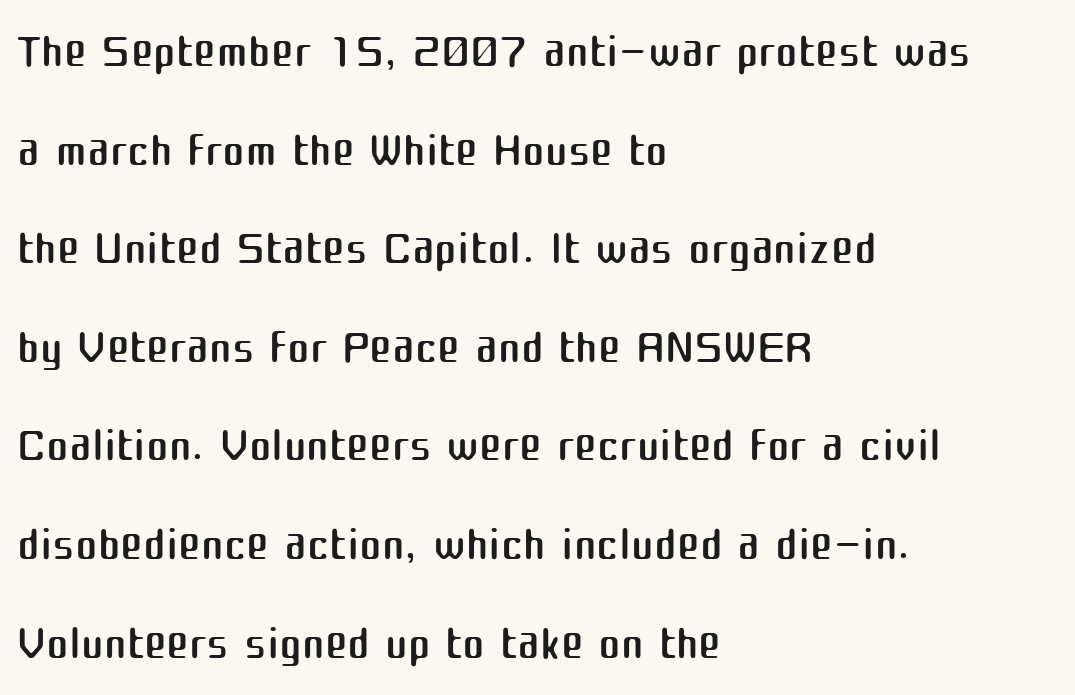
The image shows 68 px regular-weight sans-serif type, upright; set left-aligned, normal line spacing (1.45x), normal letter spacing, not underlined; medium stroke contrast and a medium x-height.
